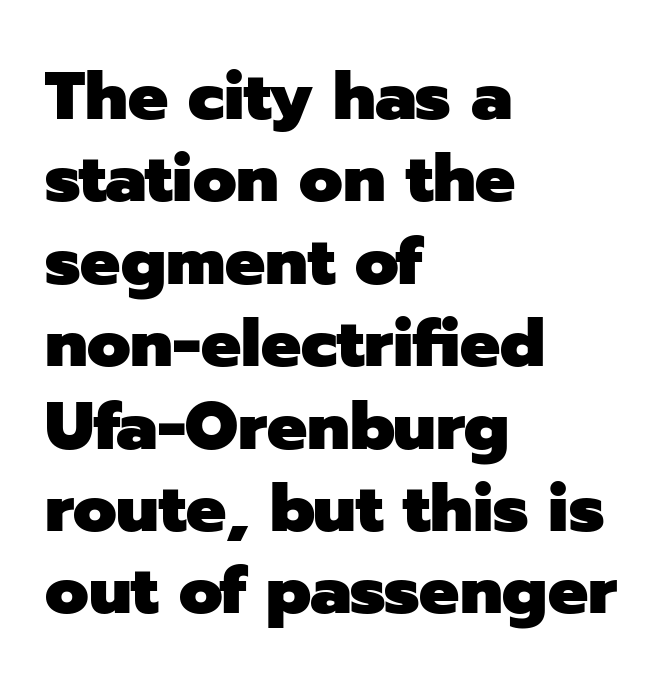
{"serif": "no", "italic": "no", "bold": "yes", "weight": "heavy", "width": "normal", "stroke_contrast": "low", "x_height": "medium", "monospaced": "no", "underline": "no", "align": "left", "line_spacing_ratio": 1.23, "letter_spacing": "normal", "letter_spacing_em": 0.0, "glyph_px": 67}
